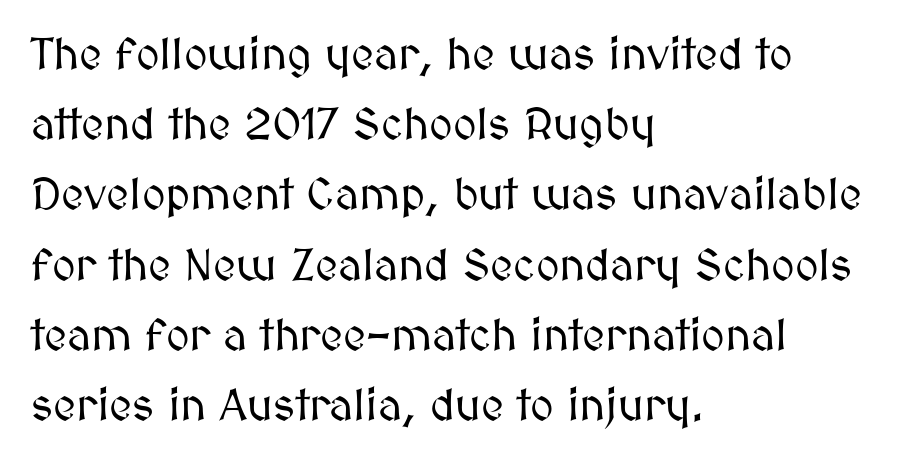
Honestly, there is no underline to notice here at all. The lines are quadded left. The leading is moderate, giving the passage an even texture. The lettering holds an erect, upright posture throughout. Character widths vary here, with narrow letters taking less room than wide ones.
